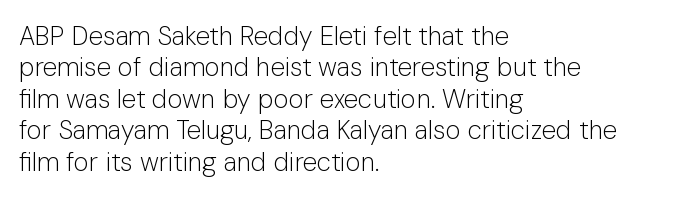
The image shows 26 px text type, upright; set left-aligned, line spacing 1.21x, normal letter spacing, not underlined.
